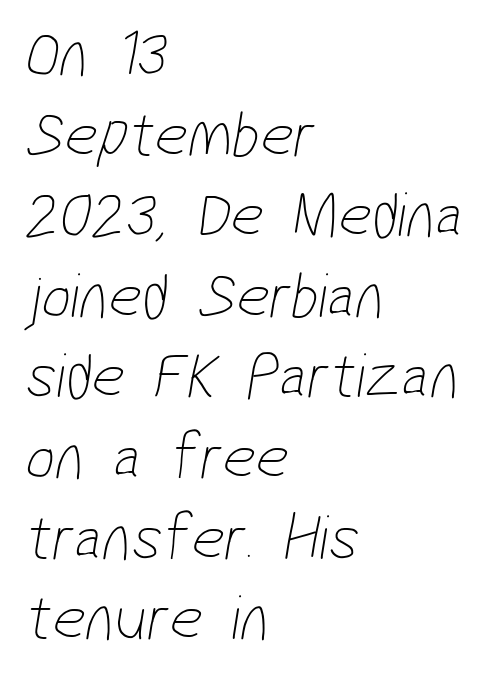
{"serif": "no", "bold": "no", "weight": "thin", "width": "condensed", "stroke_contrast": "low", "x_height": "medium", "monospaced": "no", "underline": "no", "align": "left", "line_spacing_ratio": 1.24, "letter_spacing": "normal", "letter_spacing_em": 0.0, "glyph_px": 65}
